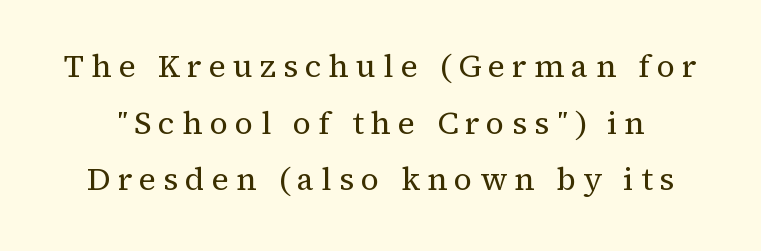
The horizontal fit of the characters is loose and conspicuously gappy. Every stem runs plumb, perpendicular to the baseline. Nothing heavy about these letters — not bold at all. Here the designer chose a conventional face with non-uniform glyph widths. Underlining? Definitely not there.
